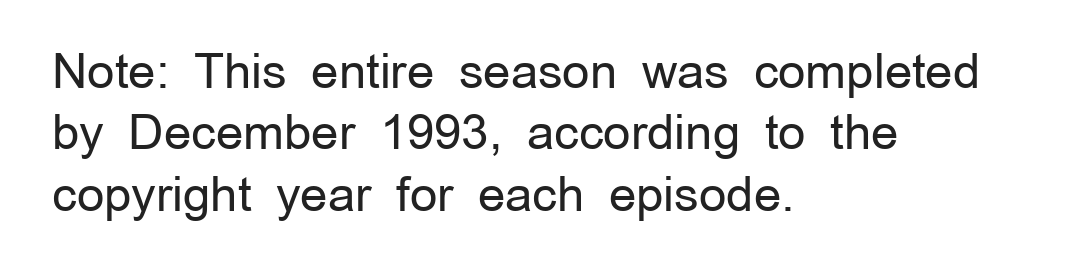
Q: Is the text bold? A: No.
Q: Is the text italic (slanted)? A: No, it is upright.
Q: Is the typeface a serif or a sans-serif typeface? A: Sans-serif.
Q: Is the text underlined? A: No.
Q: How is the paragraph aligned? A: Left-aligned.
Q: Is the spacing between letters normal or unusually wide? A: Normal.
Q: Is the spacing between lines tight, normal or loose? A: Normal.
Q: Width (condensed, normal, or wide)? A: Normal.
Q: Stroke contrast? A: Low.
Q: x-height? A: Medium.
Q: Monospaced? A: No.
